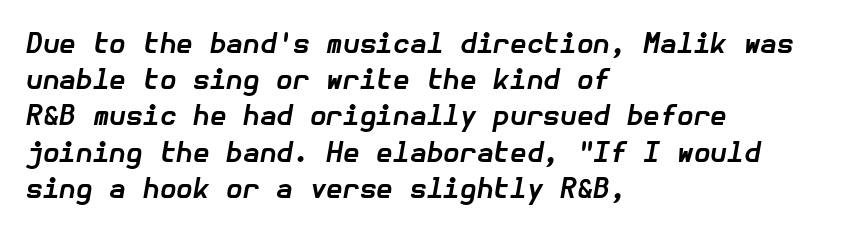
{"italic": "yes", "lean": "right", "slant_degrees": 10, "bold": "yes", "underline": "no", "align": "left", "line_spacing": "normal", "line_spacing_ratio": 1.34, "letter_spacing": "normal", "letter_spacing_em": 0.0, "glyph_px": 27}
